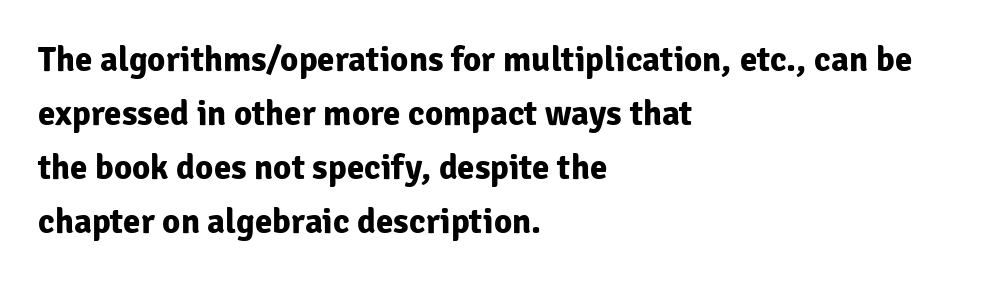
Q: Is the text bold? A: Yes.
Q: Is the text italic (slanted)? A: No, it is upright.
Q: Is the typeface a serif or a sans-serif typeface? A: Sans-serif.
Q: Is the text underlined? A: No.
Q: How is the paragraph aligned? A: Left-aligned.
Q: Is the spacing between letters normal or unusually wide? A: Normal.
Q: Is the spacing between lines tight, normal or loose? A: Normal.
Q: Width (condensed, normal, or wide)? A: Normal.
Q: Stroke contrast? A: Low.
Q: x-height? A: Medium.
Q: Monospaced? A: No.
